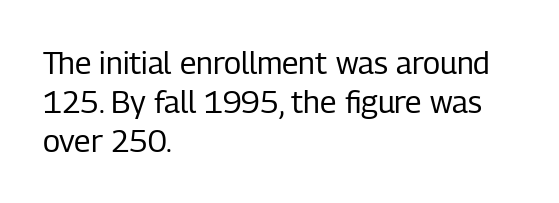
Vertical spacing — default. What kind of face is this? One without serifs — a sans. Counters stay open thanks to moderate or lighter strokes. Designer's note — italics off, roman on. This rendering uses left alignment, leaving the right contour irregular. The passage shown is not underscored anywhere.
